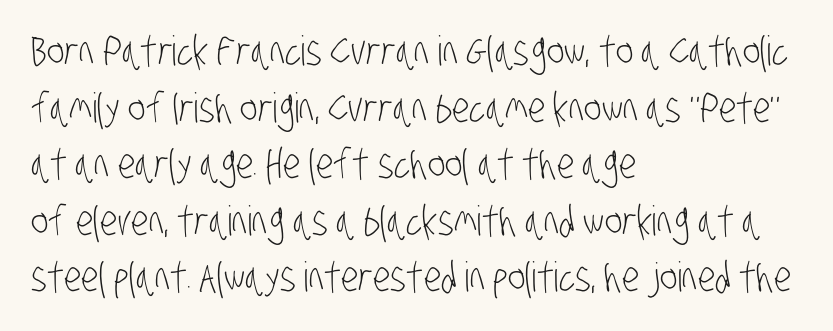
The paragraph shown leans on its left margin. Only glyphs here, with clear space below each row. A typesetter would call this proportional, since set widths differ per character. Stroke mass is kept to a normal reading level or below.
